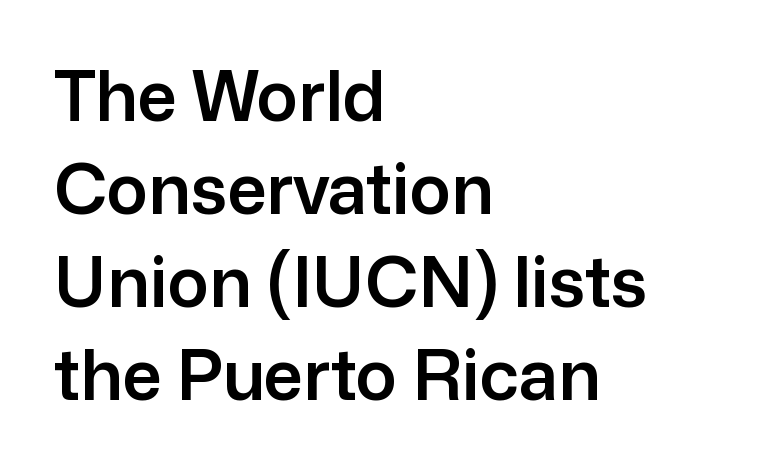
Observe the absence of serifs on each vertical stroke in this sample. Is there any slant? The stems are plumb. Default kerning and tracking; the words read as compact shapes. No word sits above an underline. Visually the block forms a straight wall on the left and a jagged coastline on the right. You could not count columns in this text — the font is proportionally spaced.
